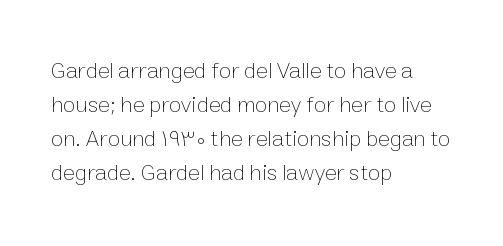
The type sits square on the baseline with zero lean. Stem width sits at or under what a default text font uses. Horizontally, the lines are justified to the leading edge only. This sample keeps an unexceptional amount of space between lines. The space beneath each line is pristine and unruled. There is no visible air inserted between adjacent glyphs.
